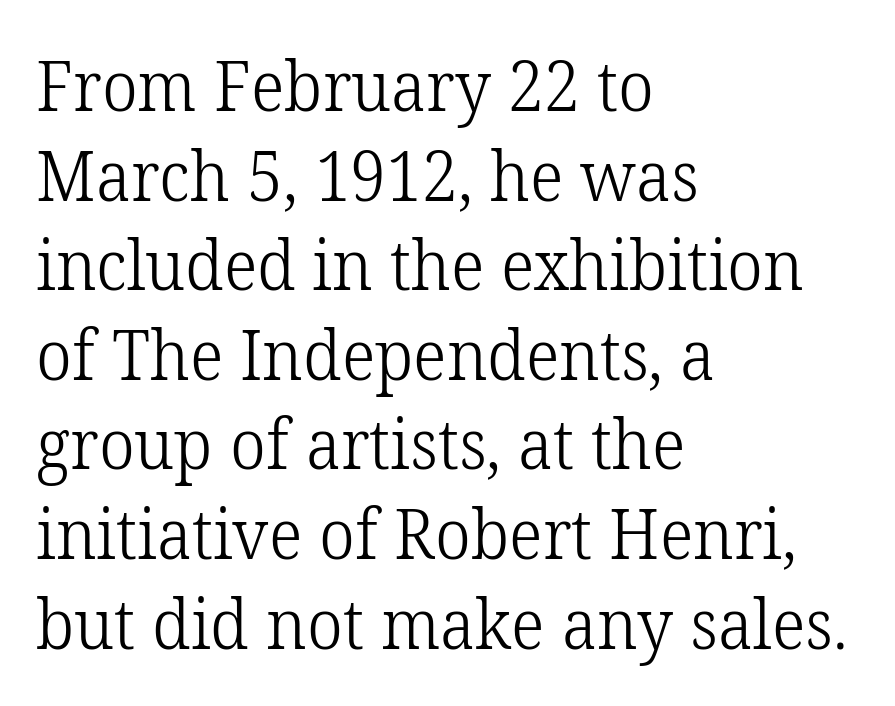
Q: Is the text bold? A: No.
Q: Is the text italic (slanted)? A: No, it is upright.
Q: Is the typeface a serif or a sans-serif typeface? A: Serif.
Q: Is the text underlined? A: No.
Q: How is the paragraph aligned? A: Left-aligned.
Q: Is the spacing between letters normal or unusually wide? A: Normal.
Q: Is the spacing between lines tight, normal or loose? A: Normal.
Q: Width (condensed, normal, or wide)? A: Normal.
Q: Stroke contrast? A: Low.
Q: x-height? A: Medium.
Q: Monospaced? A: No.
